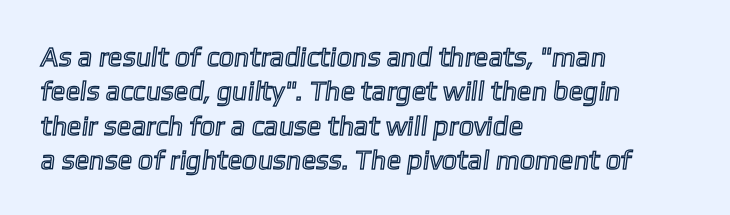
{"underline": "no", "align": "left", "line_spacing": "normal", "line_spacing_ratio": 1.27, "letter_spacing": "normal", "letter_spacing_em": 0.0, "glyph_px": 27}
